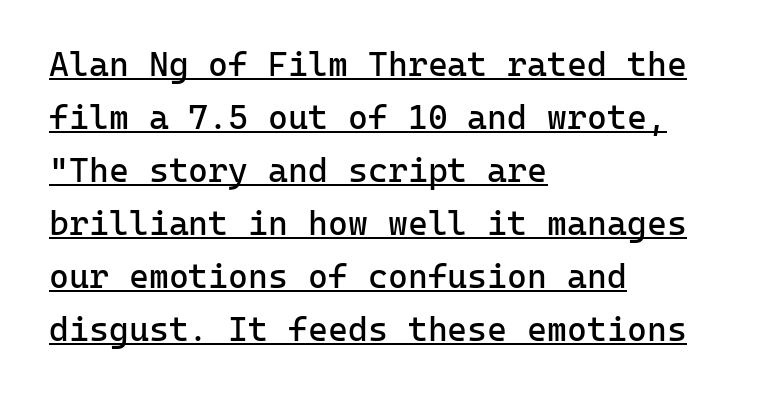
Q: Is the text bold? A: No.
Q: Is the text italic (slanted)? A: No, it is upright.
Q: Is the typeface a serif or a sans-serif typeface? A: Sans-serif.
Q: Is the text underlined? A: Yes.
Q: How is the paragraph aligned? A: Left-aligned.
Q: Is the spacing between letters normal or unusually wide? A: Normal.
Q: Is the spacing between lines tight, normal or loose? A: Normal.
Q: Width (condensed, normal, or wide)? A: Normal.
Q: Stroke contrast? A: Low.
Q: x-height? A: Medium.
Q: Monospaced? A: Yes.
